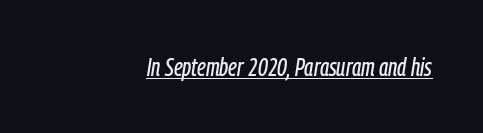
{"italic": "yes", "lean": "right", "slant_degrees": 9, "underline": "yes", "align": "right", "letter_spacing": "normal", "letter_spacing_em": 0.0, "glyph_px": 25}
